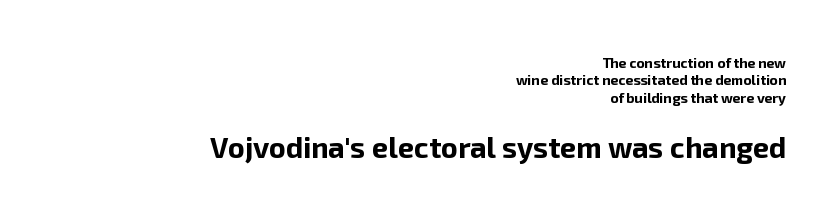
Q: Is the text bold? A: Yes.
Q: Is the text italic (slanted)? A: No, it is upright.
Q: Is the typeface a serif or a sans-serif typeface? A: Sans-serif.
Q: Is the text underlined? A: No.
Q: How is the paragraph aligned? A: Right-aligned.
Q: Is the spacing between letters normal or unusually wide? A: Normal.
Q: Which block of text is set in a larger size, the first (top) or the second (bottom)? A: The second (bottom) one.
Q: Width (condensed, normal, or wide)? A: Normal.
Q: Stroke contrast? A: Low.
Q: x-height? A: Medium.
Q: Monospaced? A: No.
